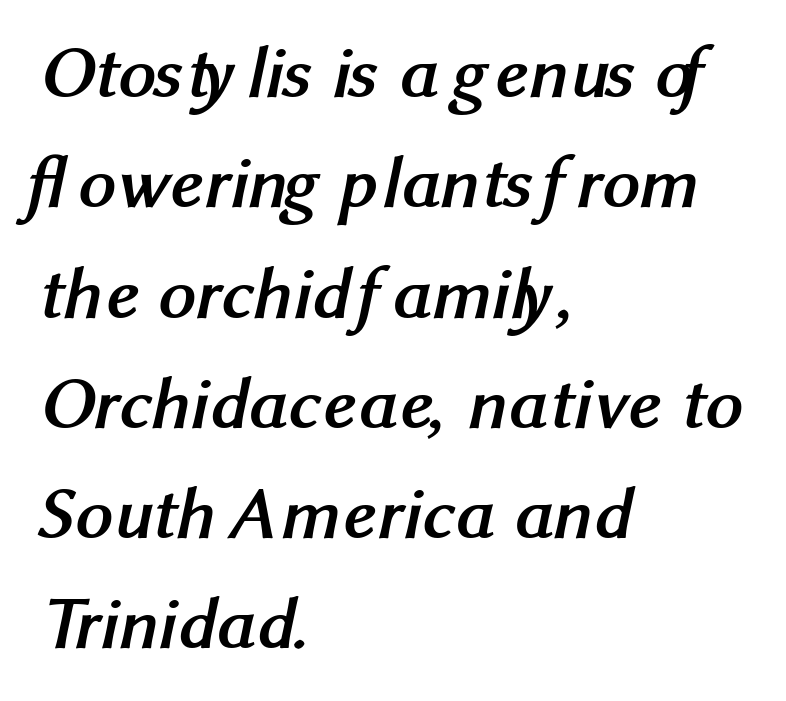
Spacing verdict: proportional, widths tailored to each character. Its strokes are broad and dark, the hallmark of bold type. Here the glyphs are tracked normally, forming tight word shapes. These lines stack with their left ends in a neat column. This is sans-serif lettering, the kind often seen on screens and signage. Notice how descenders clear the ascenders below comfortably — that's standard leading.
